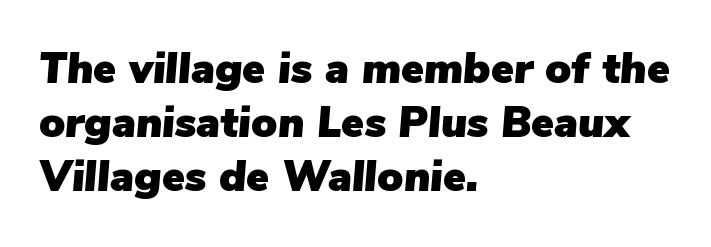
Descender tails drop into unmarked territory. The lines sit at an ordinary, default distance from one another. Italic? Definitely — the glyphs are oblique. Here the glyphs are tracked normally, forming tight word shapes. The compositor pushed each line to the left boundary.
